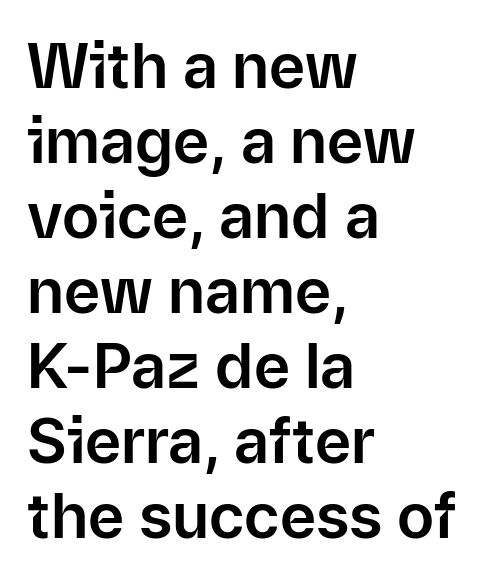
Q: Is the text italic (slanted)? A: No, it is upright.
Q: Is the typeface a serif or a sans-serif typeface? A: Sans-serif.
Q: Is the text underlined? A: No.
Q: How is the paragraph aligned? A: Left-aligned.
Q: Is the spacing between letters normal or unusually wide? A: Normal.
Q: Width (condensed, normal, or wide)? A: Normal.
Q: Stroke contrast? A: Low.
Q: x-height? A: Medium.
Q: Monospaced? A: No.
